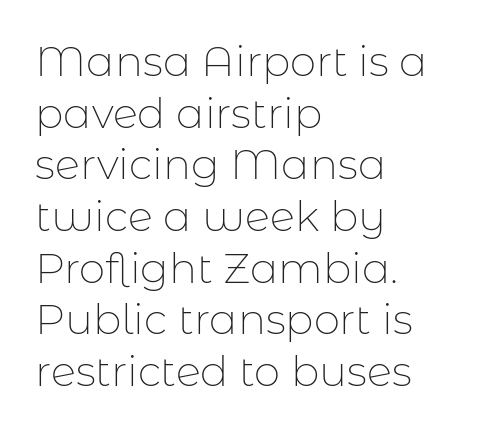
{"serif": "no", "italic": "no", "bold": "no", "weight": "thin", "width": "normal", "stroke_contrast": "low", "x_height": "medium", "monospaced": "no", "underline": "no", "align": "left", "line_spacing_ratio": 1.23, "letter_spacing": "normal", "letter_spacing_em": 0.0, "glyph_px": 42}
